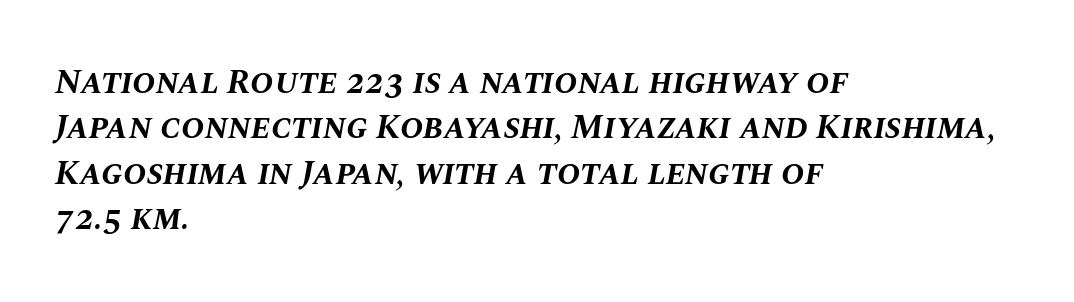
The passage shown leans; its letterforms are oblique. Quick note: interline space is typical. Which margin do the lines hug? The left one — the right edge is uneven. A typesetter would call this proportional, since set widths differ per character. Tracking here is standard; glyphs follow each other at the usual distance. The characters look thick and weighty, a clear bold.
